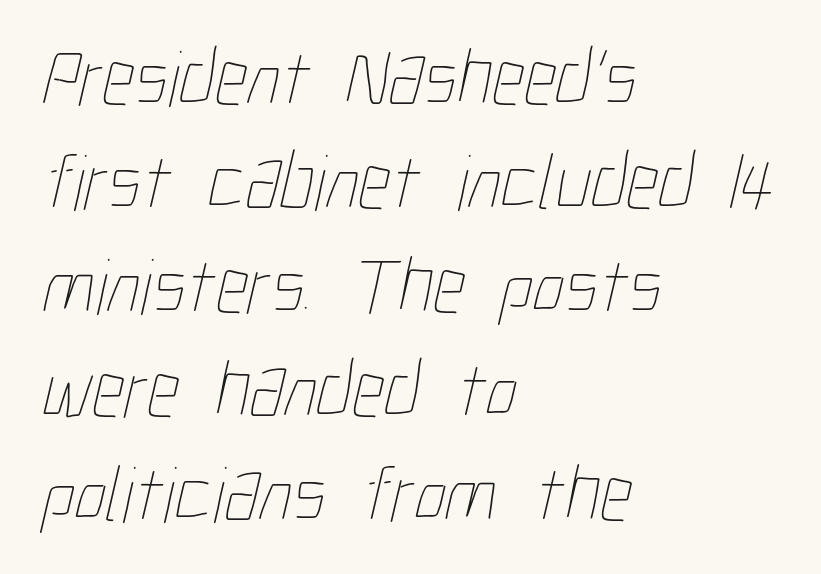
The image shows 80 px thin, condensed type; set left-aligned, normal line spacing (1.3x), normal letter spacing, not underlined; low stroke contrast and a medium x-height.
